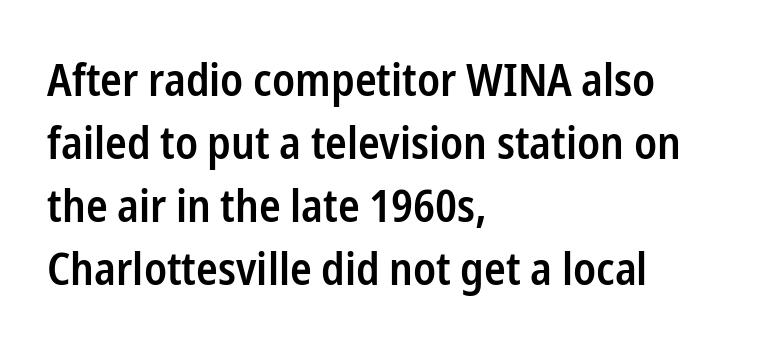
Q: Is the text bold? A: Semi-bold.
Q: Is the text italic (slanted)? A: No, it is upright.
Q: Is the typeface a serif or a sans-serif typeface? A: Sans-serif.
Q: Is the text underlined? A: No.
Q: How is the paragraph aligned? A: Left-aligned.
Q: Is the spacing between letters normal or unusually wide? A: Normal.
Q: Is the spacing between lines tight, normal or loose? A: Normal.
Q: Width (condensed, normal, or wide)? A: Condensed.
Q: Stroke contrast? A: Low.
Q: x-height? A: Medium.
Q: Monospaced? A: No.
